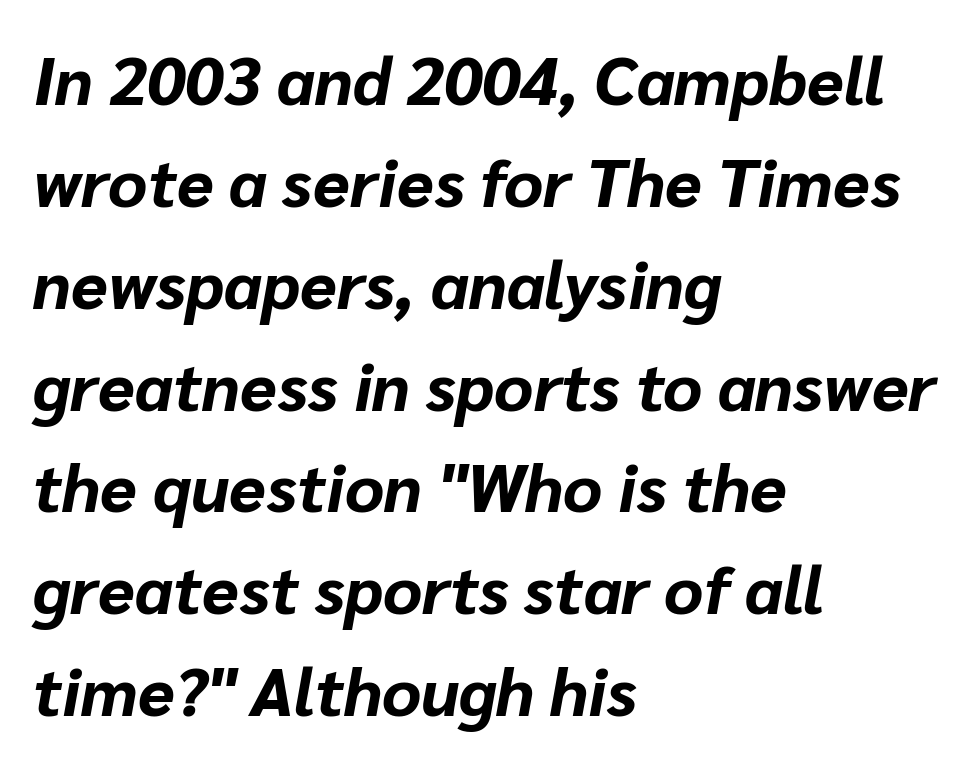
Q: Is the text bold? A: Yes.
Q: Is the text italic (slanted)? A: Yes, it leans right by about 10 degrees.
Q: Is the text underlined? A: No.
Q: How is the paragraph aligned? A: Left-aligned.
Q: Is the spacing between letters normal or unusually wide? A: Normal.
Q: Is the spacing between lines tight, normal or loose? A: Normal.
Q: Width (condensed, normal, or wide)? A: Normal.
Q: Stroke contrast? A: Low.
Q: x-height? A: Medium.
Q: Monospaced? A: No.
